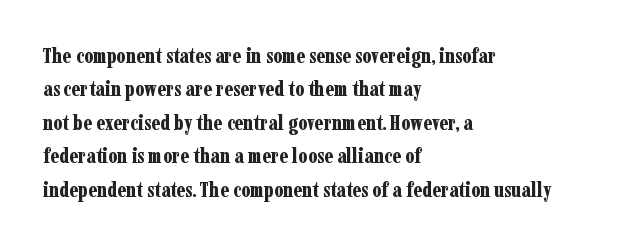
The image shows 21 px bold type, upright; set left-aligned, normal line spacing (1.59x), normal letter spacing, not underlined.
